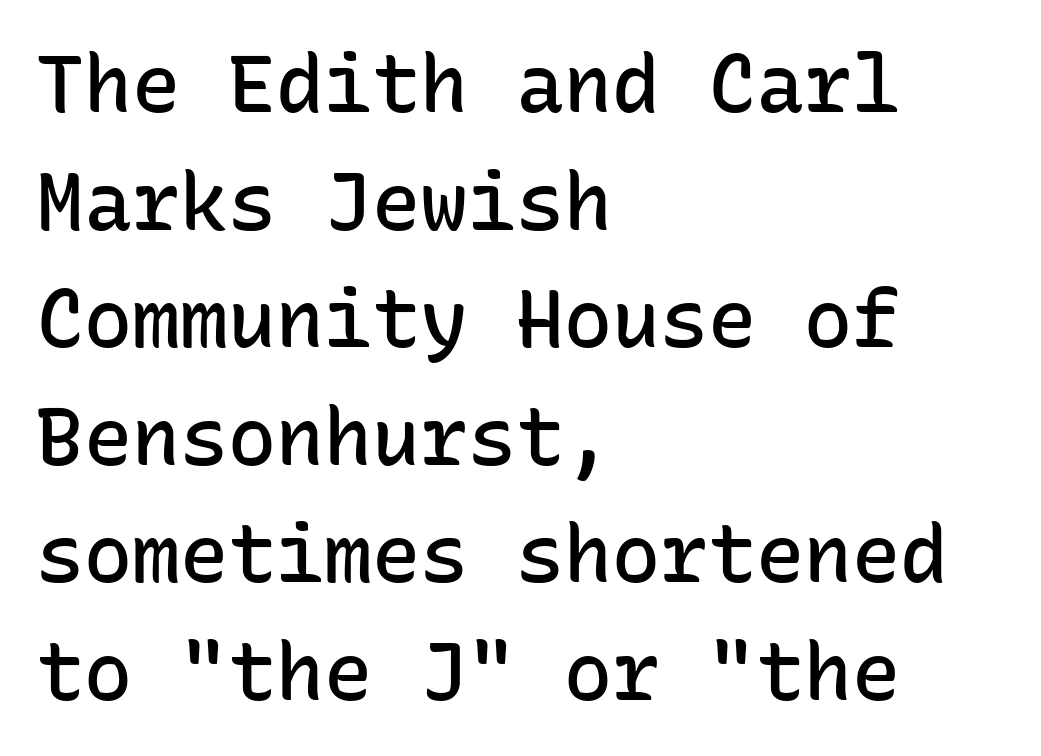
The image shows 80 px semibold sans-serif type, upright, monospaced; set left-aligned, normal line spacing (1.47x), normal letter spacing, not underlined; low stroke contrast and a medium x-height.
